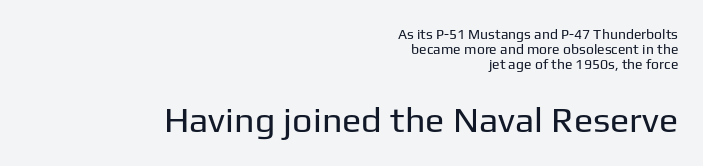
The image shows 36 px regular-weight sans-serif type, upright; set right-aligned, tight line spacing (1.06x), normal letter spacing, not underlined; the second (bottom) block is 2.57x larger; low stroke contrast and a medium x-height.
